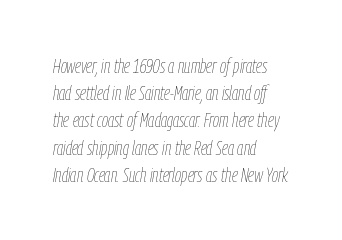
{"italic": "yes", "lean": "right", "slant_degrees": 9, "bold": "no", "underline": "no", "align": "left", "line_spacing": "normal", "line_spacing_ratio": 1.36, "letter_spacing": "normal", "letter_spacing_em": 0.0, "glyph_px": 20}
